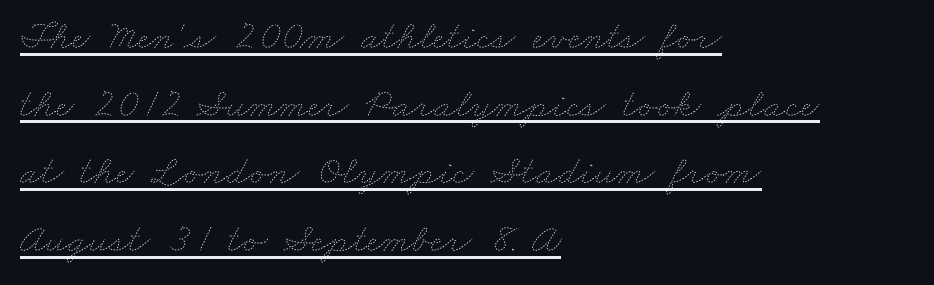
Does a line run under the words? Yes, clearly. A light-to-regular cut is what we see here. Caption: standard tracking, unaltered. Proportional: the letters do not fall into vertical columns. This rendering uses left alignment, leaving the right contour irregular.
